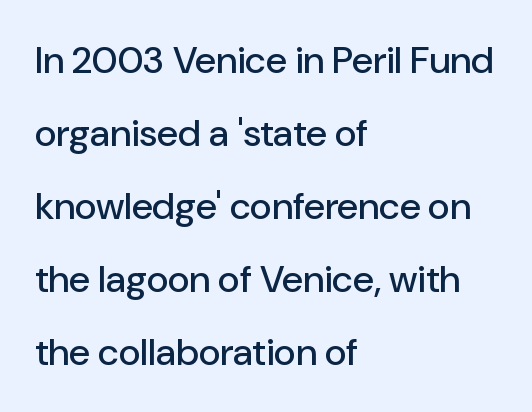
{"serif": "no", "italic": "no", "width": "normal", "stroke_contrast": "low", "x_height": "medium", "monospaced": "no", "underline": "no", "align": "left", "line_spacing": "loose", "line_spacing_ratio": 1.92, "letter_spacing": "normal", "letter_spacing_em": 0.0, "glyph_px": 38}
